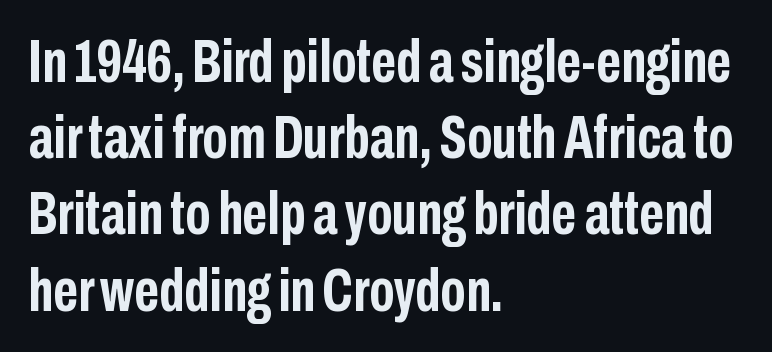
Tall strokes in this sample are plumb rather than angled. The designer left line spacing at the default. Decoration check: the copy has no underline. You could call the tracking neutral — neither tight nor loose. Does the type have serifs? No, each stem ends abruptly.
